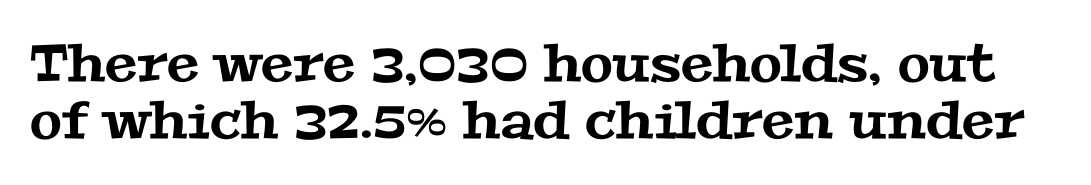
Look at the tracking — it's just the regular setting, nothing added. Each letter keeps its own natural width here, so spacing adapts to shape. Students, observe: this is what under-led, compact text looks like. The passage shown is not underscored anywhere. Serif or sans? Serif — the stroke terminals have little feet.
